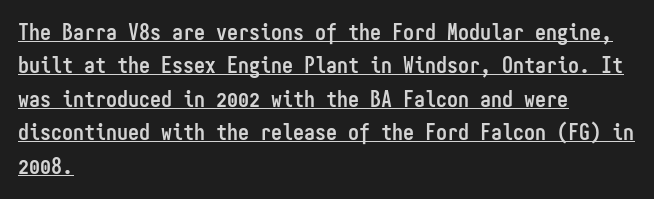
Rows of type keep a routine distance in the vertical direction. One-word summary of the alignment: left. Strokes here are thick enough to call this a true bold. A typesetter would call this zero additional tracking.
